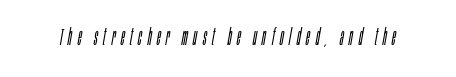
Q: Is the text bold? A: No.
Q: Is the text italic (slanted)? A: Yes, it leans right by about 10 degrees.
Q: Is the text underlined? A: No.
Q: Is the spacing between letters normal or unusually wide? A: Unusually wide.
